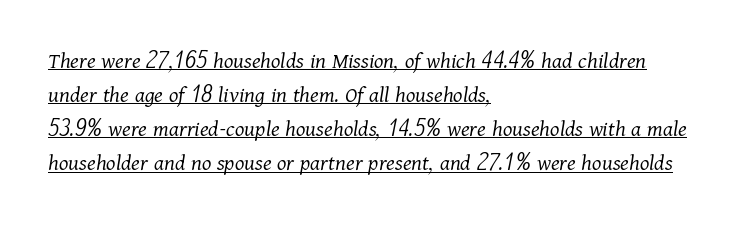
{"italic": "yes", "lean": "right", "slant_degrees": 11, "bold": "no", "underline": "yes", "align": "left", "line_spacing": "normal", "line_spacing_ratio": 1.42, "letter_spacing": "normal", "letter_spacing_em": 0.0, "glyph_px": 24}
